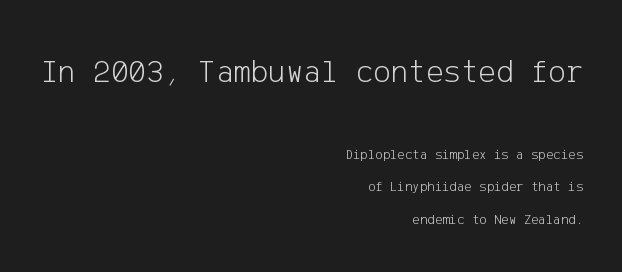
Typeset ragged left — the right edge is the straight one. Bold? No — there's no thickening of the strokes. This sample uses plain, unmodified letter spacing. In this sample the first text group is rendered at the bigger scale. Vertical spacing — loose. Stroke terminals: plain, sans-serif.
